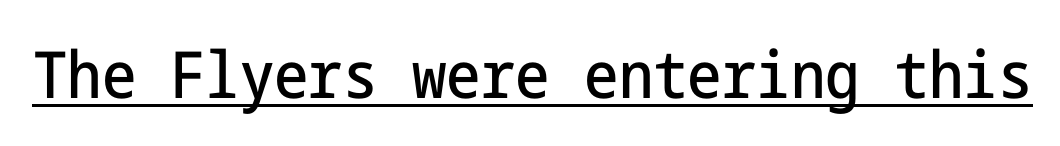
Q: Is the text italic (slanted)? A: No, it is upright.
Q: Is the typeface a serif or a sans-serif typeface? A: Sans-serif.
Q: Is the text underlined? A: Yes.
Q: Is the spacing between letters normal or unusually wide? A: Normal.
Q: Width (condensed, normal, or wide)? A: Condensed.
Q: Stroke contrast? A: Low.
Q: x-height? A: Medium.
